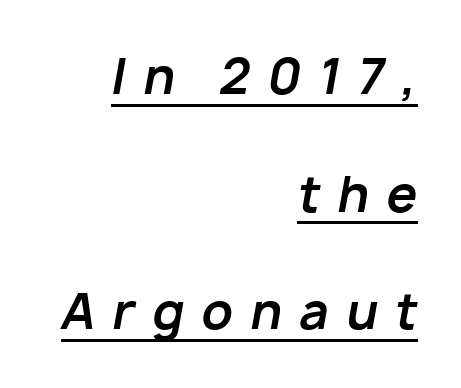
Q: Is the text bold? A: Yes.
Q: Is the text italic (slanted)? A: Yes, it leans right by about 10 degrees.
Q: Is the text underlined? A: Yes.
Q: How is the paragraph aligned? A: Right-aligned.
Q: Is the spacing between letters normal or unusually wide? A: Unusually wide.
Q: Is the spacing between lines tight, normal or loose? A: Loose.
Q: Width (condensed, normal, or wide)? A: Normal.
Q: Stroke contrast? A: Low.
Q: x-height? A: Medium.
Q: Monospaced? A: No.
